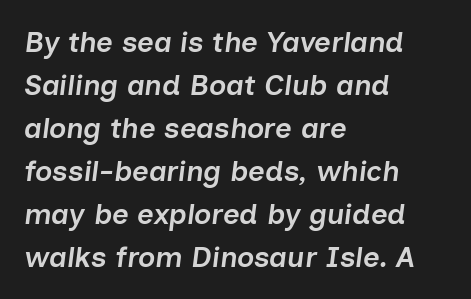
Q: Is the text bold? A: Semi-bold.
Q: Is the text italic (slanted)? A: Yes, it leans right by about 7 degrees.
Q: Is the text underlined? A: No.
Q: How is the paragraph aligned? A: Left-aligned.
Q: Is the spacing between letters normal or unusually wide? A: Normal.
Q: Is the spacing between lines tight, normal or loose? A: Normal.
Q: Width (condensed, normal, or wide)? A: Normal.
Q: Stroke contrast? A: Low.
Q: x-height? A: Medium.
Q: Monospaced? A: No.
